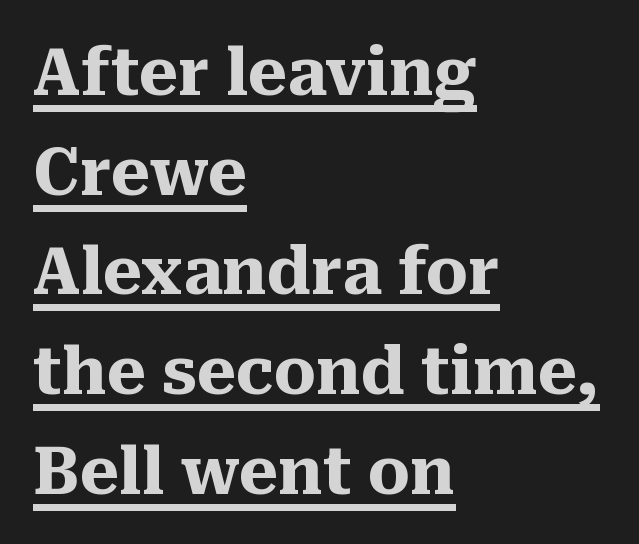
The image shows 66 px heavy serif type, upright; set left-aligned, normal line spacing (1.51x), normal letter spacing, underlined; medium stroke contrast and a medium x-height.
